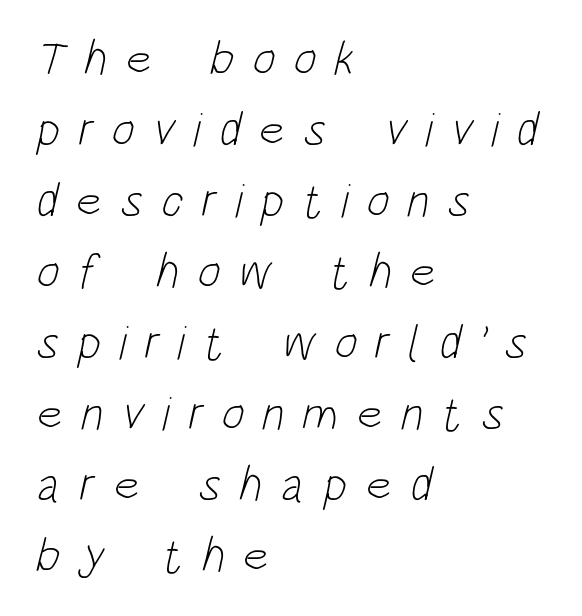
Words appear elongated and porous because spacing is wide. Stems here are at most as thick as an everyday book face. This rendering employs a face without finishing strokes, i.e., a sans-serif. Horizontal bands of white between lines are of average thickness.
